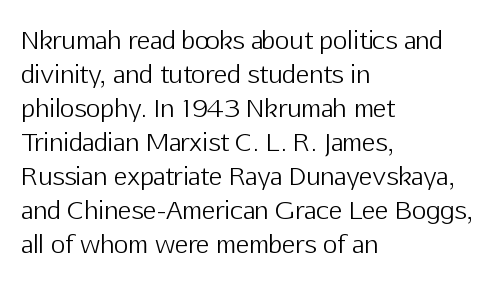
Q: Is the text bold? A: No.
Q: Is the text italic (slanted)? A: No, it is upright.
Q: Is the text underlined? A: No.
Q: How is the paragraph aligned? A: Left-aligned.
Q: Is the spacing between letters normal or unusually wide? A: Normal.
Q: Is the spacing between lines tight, normal or loose? A: Normal.
